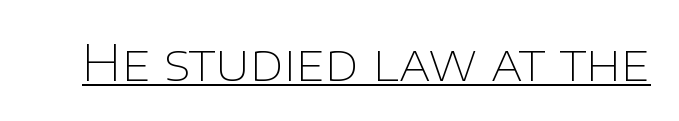
This rendering features underlined lettering. These glyphs show unthickened strokes, regular width or finer. Looks like regular typesetting: each glyph gets only the width it needs. This rendering employs a face without finishing strokes, i.e., a sans-serif. Every character sits straight up, as roman type does. This rendering leaves character spacing at its baseline value.
